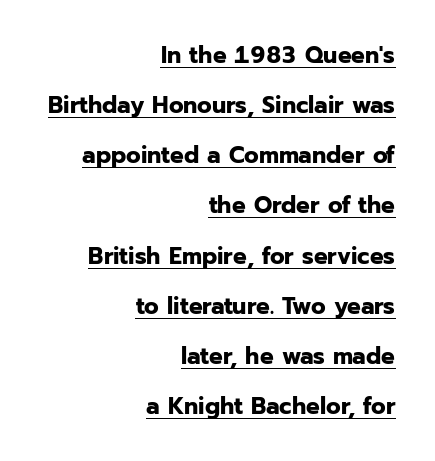
Q: Is the text bold? A: Yes.
Q: Is the text italic (slanted)? A: No, it is upright.
Q: Is the text underlined? A: Yes.
Q: How is the paragraph aligned? A: Right-aligned.
Q: Is the spacing between letters normal or unusually wide? A: Normal.
Q: Is the spacing between lines tight, normal or loose? A: Loose.
